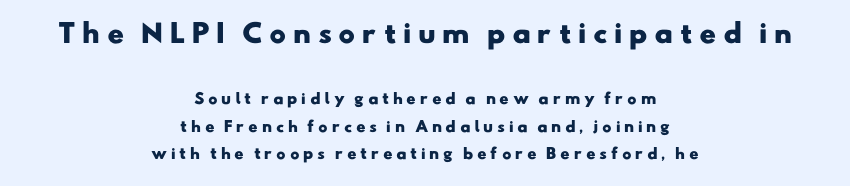
{"bold": "yes", "underline": "no", "align": "center", "line_spacing": "loose", "line_spacing_ratio": 1.97, "letter_spacing": "wide", "letter_spacing_em": 0.26, "larger_block": "first", "size_ratio": 1.79, "glyph_px": 25}
